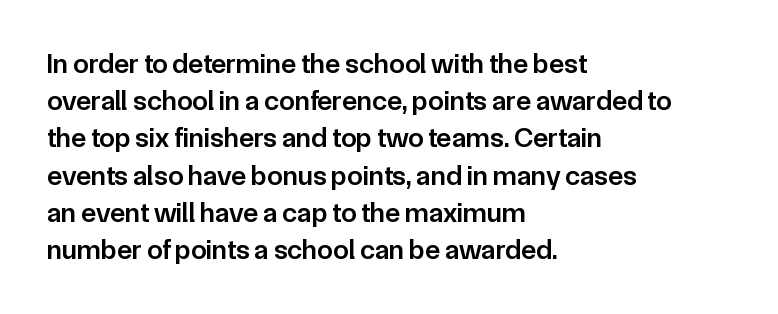
The image shows 28 px semibold sans-serif type, upright; set left-aligned, normal line spacing (1.33x), normal letter spacing, not underlined; low stroke contrast and a medium x-height.
